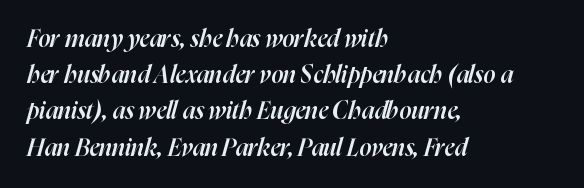
{"italic": "yes", "lean": "right", "slant_degrees": 16, "bold": "semi", "underline": "no", "align": "left", "line_spacing": "normal", "line_spacing_ratio": 1.51, "letter_spacing": "normal", "letter_spacing_em": 0.0, "glyph_px": 24}
